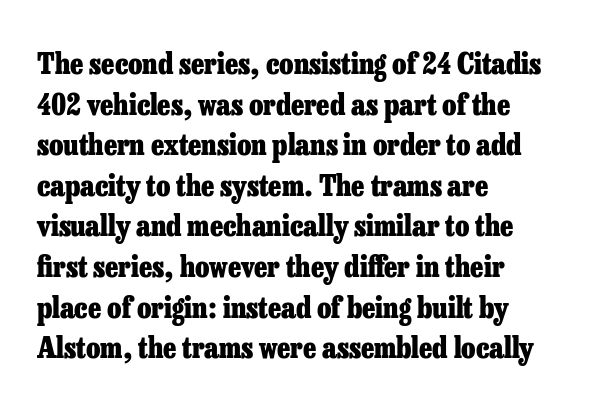
{"serif": "yes", "italic": "no", "bold": "yes", "weight": "heavy", "width": "normal", "stroke_contrast": "low", "x_height": "medium", "monospaced": "no", "underline": "no", "align": "left", "line_spacing": "normal", "line_spacing_ratio": 1.4, "letter_spacing": "normal", "letter_spacing_em": 0.0, "glyph_px": 29}
